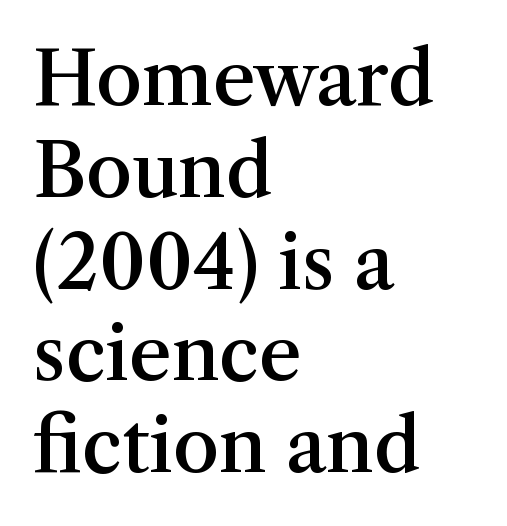
Font category for this specimen: serif. Rule under the text: the space is simply empty. Does extra space separate the letters? No, they use regular spacing. Students, this is semibold: more ink than regular, less than bold. Italic: no, the glyphs are upright roman. You could not count columns in this text — the font is proportionally spaced.
